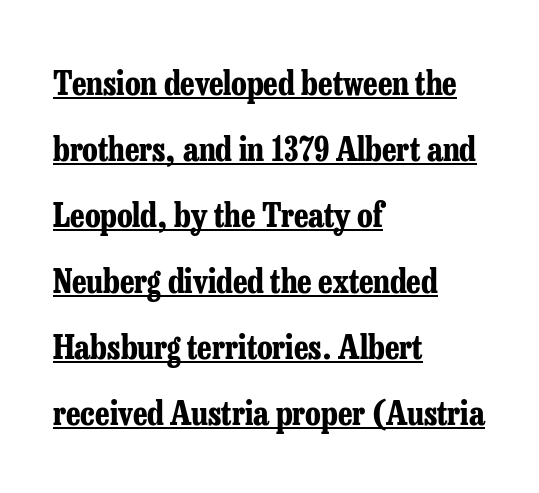
{"serif": "yes", "italic": "no", "bold": "yes", "weight": "bold", "width": "condensed", "stroke_contrast": "low", "x_height": "medium", "monospaced": "no", "underline": "yes", "align": "left", "line_spacing": "loose", "line_spacing_ratio": 2.0, "letter_spacing": "normal", "letter_spacing_em": 0.0, "glyph_px": 33}
